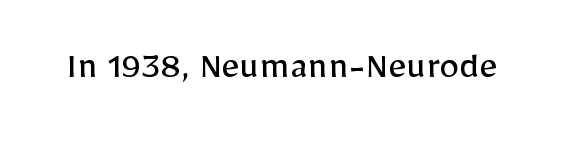
{"serif": "no", "italic": "no", "bold": "no", "weight": "regular", "width": "normal", "stroke_contrast": "low", "x_height": "medium", "monospaced": "no", "underline": "no", "letter_spacing": "normal", "letter_spacing_em": 0.0, "glyph_px": 40}
